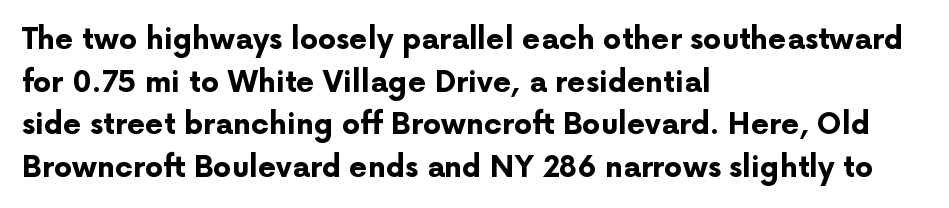
{"serif": "no", "italic": "no", "bold": "yes", "weight": "bold", "width": "normal", "stroke_contrast": "low", "x_height": "medium", "monospaced": "no", "underline": "no", "align": "left", "line_spacing": "normal", "line_spacing_ratio": 1.47, "letter_spacing": "normal", "letter_spacing_em": 0.0, "glyph_px": 29}
